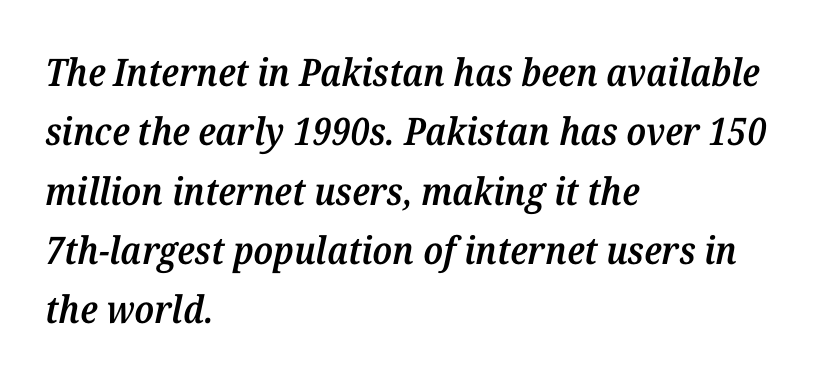
The image shows 38 px semibold serif type, italic (leaning right); set left-aligned, normal line spacing (1.56x), normal letter spacing, not underlined; medium stroke contrast and a medium x-height.
